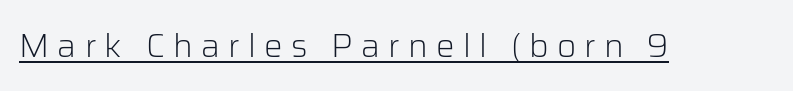
{"serif": "no", "italic": "no", "bold": "no", "weight": "light", "width": "normal", "stroke_contrast": "low", "x_height": "medium", "monospaced": "no", "underline": "yes", "letter_spacing": "wide", "letter_spacing_em": 0.25, "glyph_px": 33}
